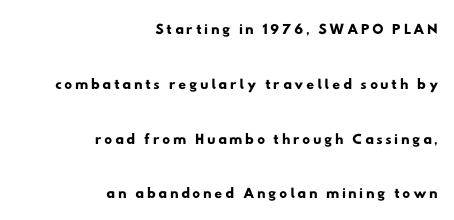
The image shows 22 px text type; set right-aligned, loose line spacing (2.49x), not underlined.
